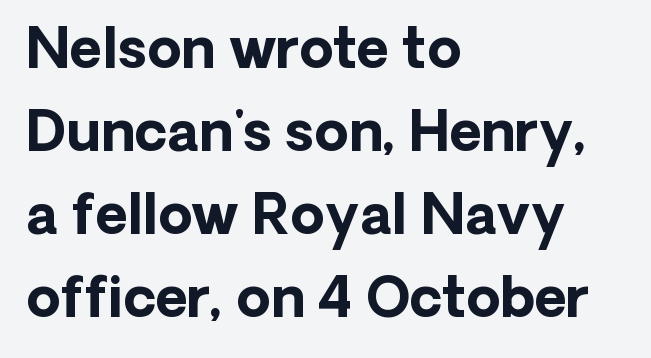
{"serif": "no", "italic": "no", "bold": "yes", "weight": "bold", "width": "normal", "stroke_contrast": "low", "x_height": "medium", "monospaced": "no", "underline": "no", "align": "left", "line_spacing": "normal", "line_spacing_ratio": 1.51, "letter_spacing": "normal", "letter_spacing_em": 0.0, "glyph_px": 55}
